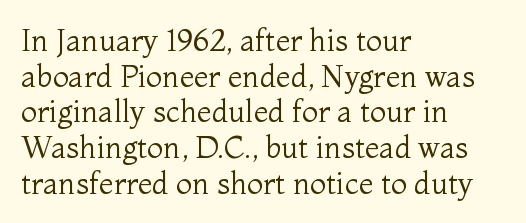
The rendering keeps characters at their native spacing. Unbolded letterforms with no extra heft. Vertical strokes here are truly vertical. Line starts are locked; line ends wander.
